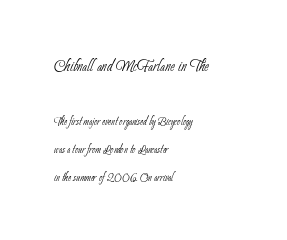
Between these two stacked blocks, the higher one wins on size. This rendering leaves character spacing at its baseline value. The text block is weighted toward the left margin, trailing off unevenly rightward. Each stroke keeps to a modest, everyday thickness or less. Nobody drew a line under any word here.
